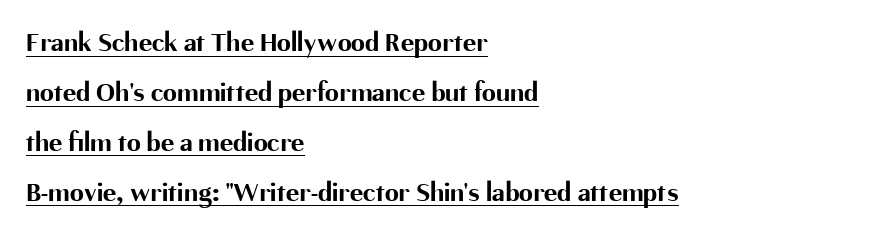
The image shows 28 px bold sans-serif type, upright; set left-aligned, line spacing 1.78x, normal letter spacing, underlined; medium stroke contrast and a medium x-height.
